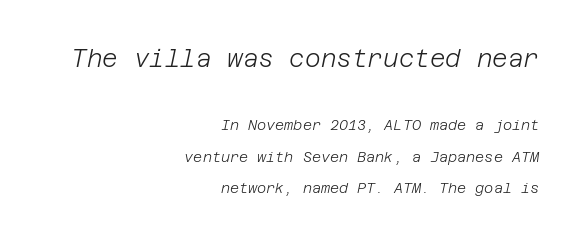
Q: Is the text bold? A: No.
Q: Is the text italic (slanted)? A: Yes, it leans right by about 12 degrees.
Q: Is the text underlined? A: No.
Q: How is the paragraph aligned? A: Right-aligned.
Q: Is the spacing between letters normal or unusually wide? A: Normal.
Q: Is the spacing between lines tight, normal or loose? A: Loose.
Q: Which block of text is set in a larger size, the first (top) or the second (bottom)? A: The first (top) one.
